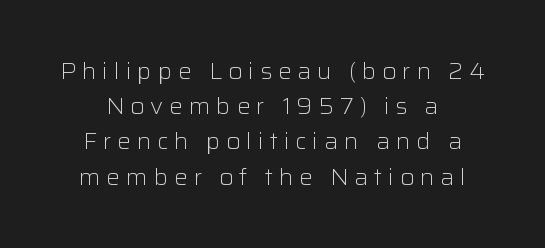
Stroke thickness stays within the range of a standard reading face or lighter. Tall strokes in this sample are plumb rather than angled. The string is rendered with underlining switched off. Does the leading feel generous? No, just average. The face used here is rendered with a markedly widened letterfit.
